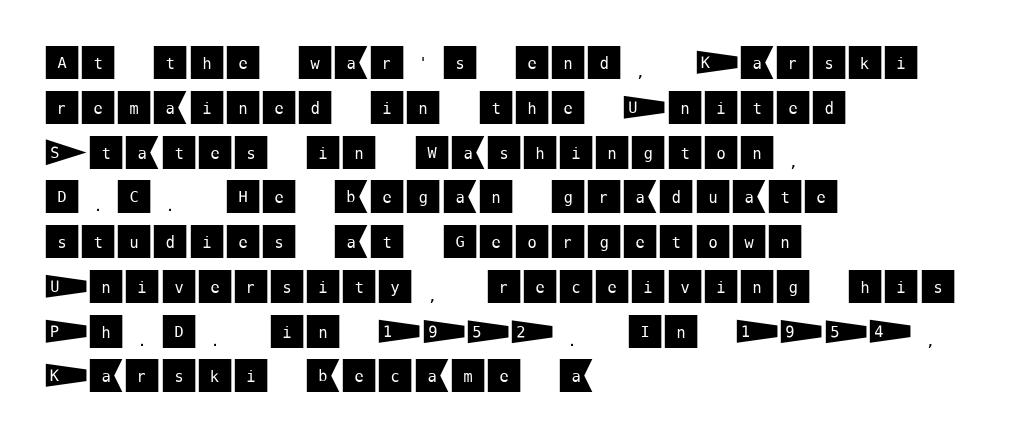
{"serif": "no", "italic": "no", "width": "normal", "stroke_contrast": "medium", "x_height": "large", "underline": "no", "align": "left", "line_spacing_ratio": 1.21, "letter_spacing": "normal", "letter_spacing_em": 0.0, "glyph_px": 37}
